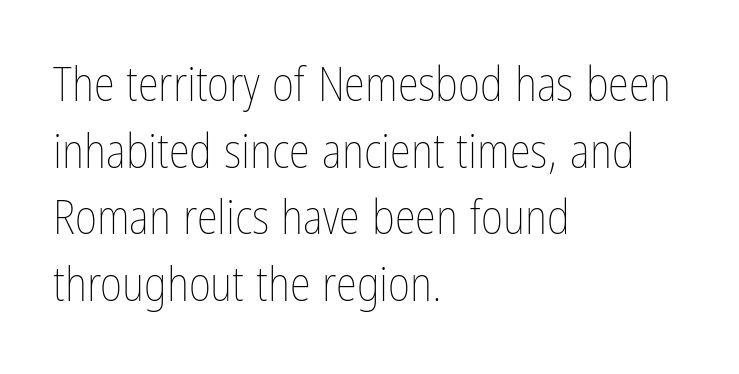
The image shows 48 px thin, condensed type, upright; set left-aligned, normal line spacing (1.39x), normal letter spacing, not underlined; low stroke contrast and a medium x-height.
